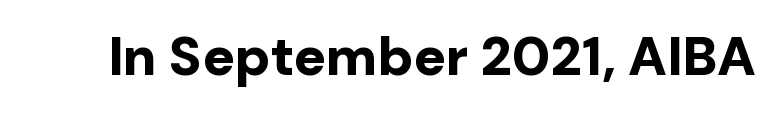
Q: Is the text bold? A: Yes.
Q: Is the text italic (slanted)? A: No, it is upright.
Q: Is the typeface a serif or a sans-serif typeface? A: Sans-serif.
Q: Is the text underlined? A: No.
Q: Is the spacing between letters normal or unusually wide? A: Normal.
Q: Width (condensed, normal, or wide)? A: Normal.
Q: Stroke contrast? A: Low.
Q: x-height? A: Medium.
Q: Monospaced? A: No.
